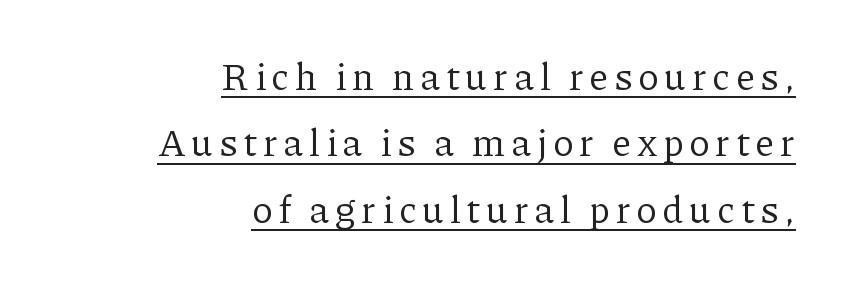
The font is comparable to plain body text, perhaps lighter. These lines are set flush right with a ragged left edge. No italicization has been applied; the sample stays upright. Think of a printed novel: that variable character pitch is what you see here. Quick note: underline on.
